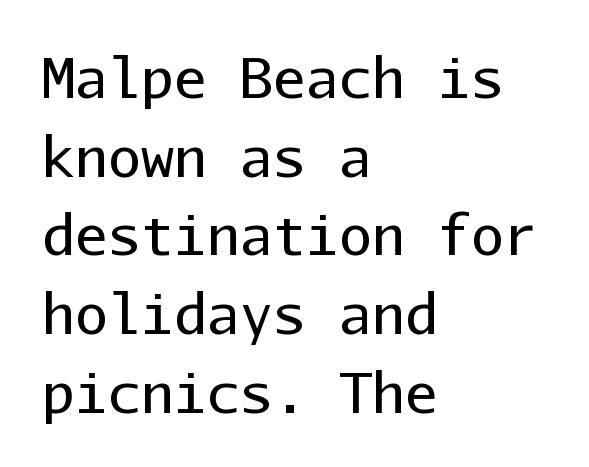
The image shows 55 px regular-weight sans-serif type, upright, monospaced; set left-aligned, normal line spacing (1.43x), normal letter spacing, not underlined; low stroke contrast and a medium x-height.
